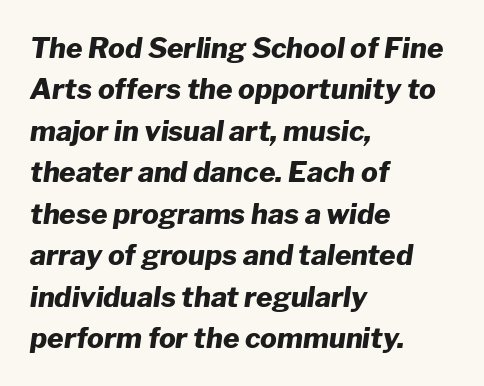
This rendering uses left alignment, leaving the right contour irregular. Caption: bold face, heavy strokes. Looking at the ascenders, they clearly lean. What stands out about the letter spacing? Nothing — it is the standard amount.
